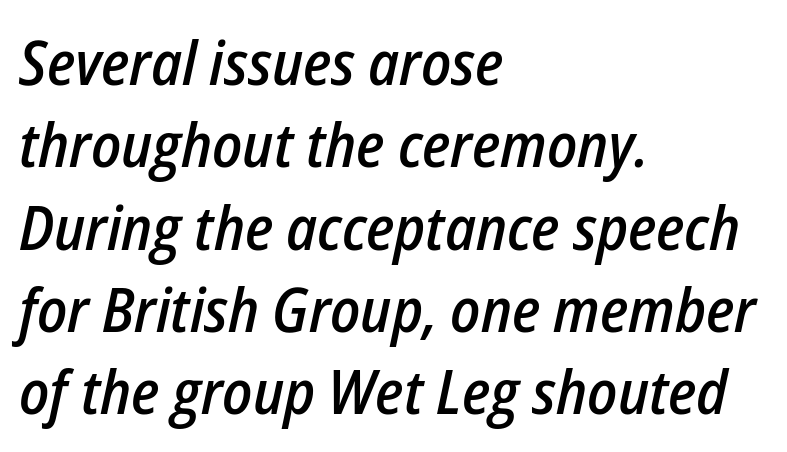
There's an unmistakable incline to the writing here. A semibold gives these letters moderate extra thickness, short of bold. Typeset ragged right — the left edge is the straight one. Looks like regular typesetting: each glyph gets only the width it needs. Leading matches the norm, producing a regular column. Has an underline been added? It has not.
